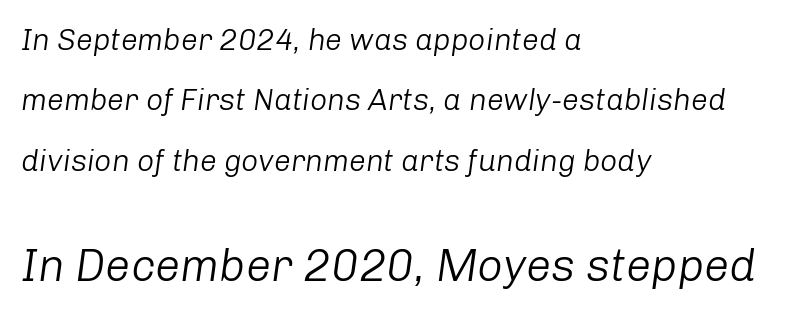
Q: Is the text bold? A: No.
Q: Is the text italic (slanted)? A: Yes, it leans right by about 8 degrees.
Q: Is the text underlined? A: No.
Q: How is the paragraph aligned? A: Left-aligned.
Q: Is the spacing between letters normal or unusually wide? A: Normal.
Q: Is the spacing between lines tight, normal or loose? A: Loose.
Q: Which block of text is set in a larger size, the first (top) or the second (bottom)? A: The second (bottom) one.
Q: Width (condensed, normal, or wide)? A: Normal.
Q: Stroke contrast? A: Low.
Q: x-height? A: Medium.
Q: Monospaced? A: No.
